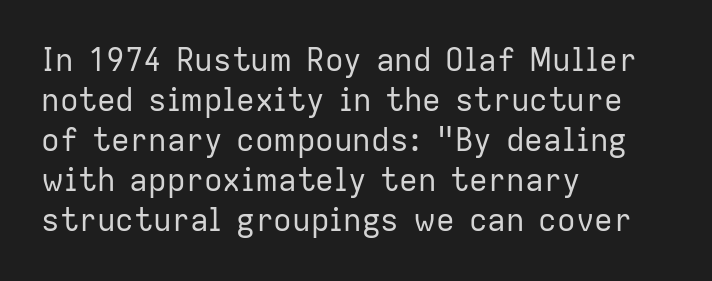
One-word summary of the alignment: left. Check the space under the baseline: it is left empty. This sample has the flowing, uneven cadence of proportional lettering. Weight: not bold — regular or lighter. Serifs: no, the terminals of the letterforms are clean. It's the straight-up-and-down kind of type.
